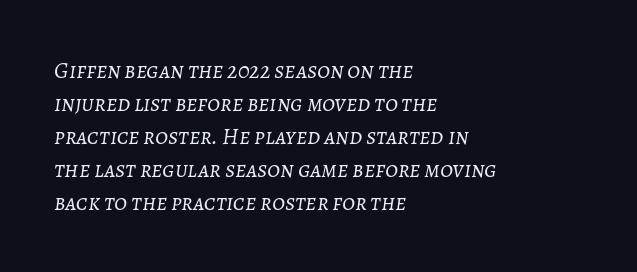
Q: Is the text bold? A: No.
Q: Is the text italic (slanted)? A: Yes, it leans right by about 7 degrees.
Q: Is the text underlined? A: No.
Q: How is the paragraph aligned? A: Left-aligned.
Q: Is the spacing between letters normal or unusually wide? A: Normal.
Q: Is the spacing between lines tight, normal or loose? A: Normal.
